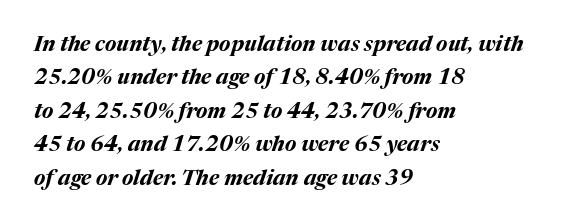
The image shows 21 px bold type, italic (leaning right); set left-aligned, normal line spacing (1.59x), normal letter spacing, not underlined.
